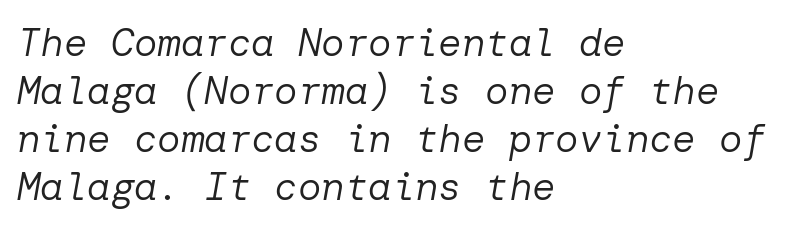
Short note: letters normally spaced. Stroke thickness stays within the range of a standard reading face or lighter. Unmarked baselines from the first word to the last. If you drew a ruler down the left edge, every line would touch it.
